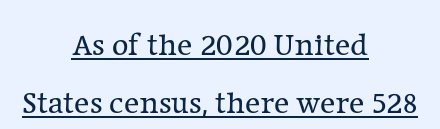
The type is set solid horizontally, with unmodified tracking. Teacher's note: observe the equal gaps on both sides — that is centered alignment. Spacing verdict: proportional, widths tailored to each character. Does the type have serifs? Yes, each stem ends in a small foot.
